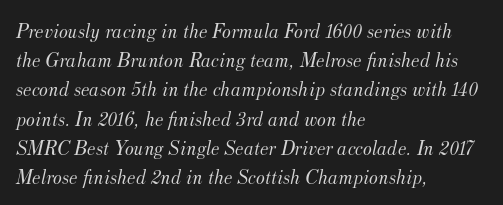
The glyphs are unaccompanied by any horizontal stroke below them. This sample uses plain, unmodified letter spacing. Italic? Definitely — the glyphs are oblique. Bold? No — there's no thickening of the strokes. If you drew a ruler down the left edge, every line would touch it.
